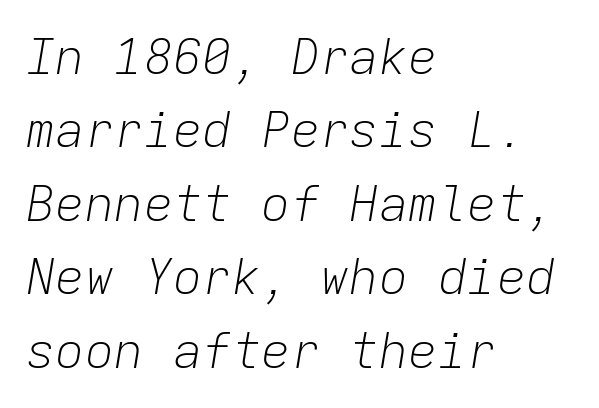
The image shows 49 px light type, italic (leaning right), monospaced; set left-aligned, normal line spacing (1.5x), normal letter spacing, not underlined; low stroke contrast and a medium x-height.
